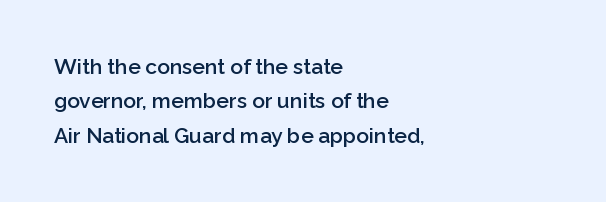
The image shows 21 px text type, upright; set left-aligned, normal line spacing (1.64x), normal letter spacing, not underlined.
